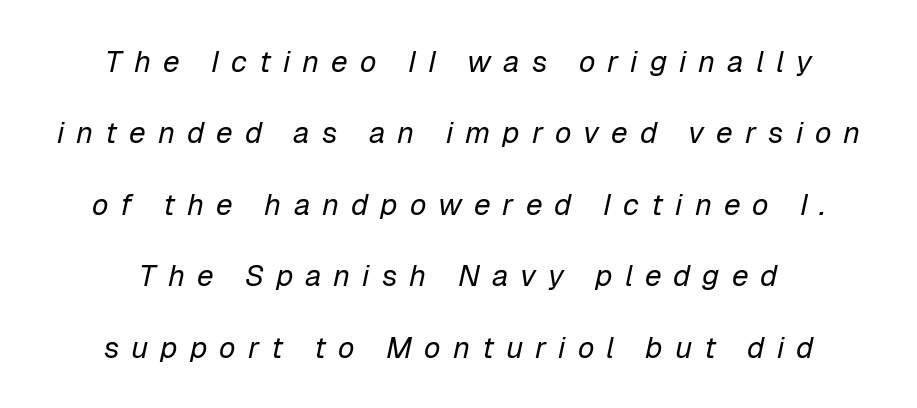
The image shows 30 px regular-weight type, italic (leaning right); set centered, loose line spacing (2.38x), unusually wide letter spacing (+0.4 em), not underlined; low stroke contrast and a medium x-height.
